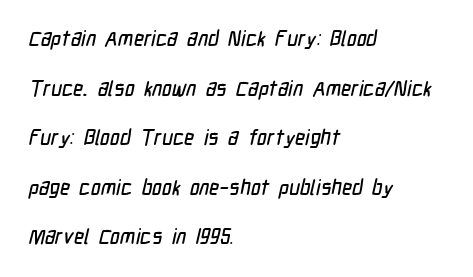
Glyph-to-glyph distance matches everyday printed text. Underline: absent. A great deal of white space separates one row of letters from the next. Compared with a centered layout, this one pins lines to the left instead.
